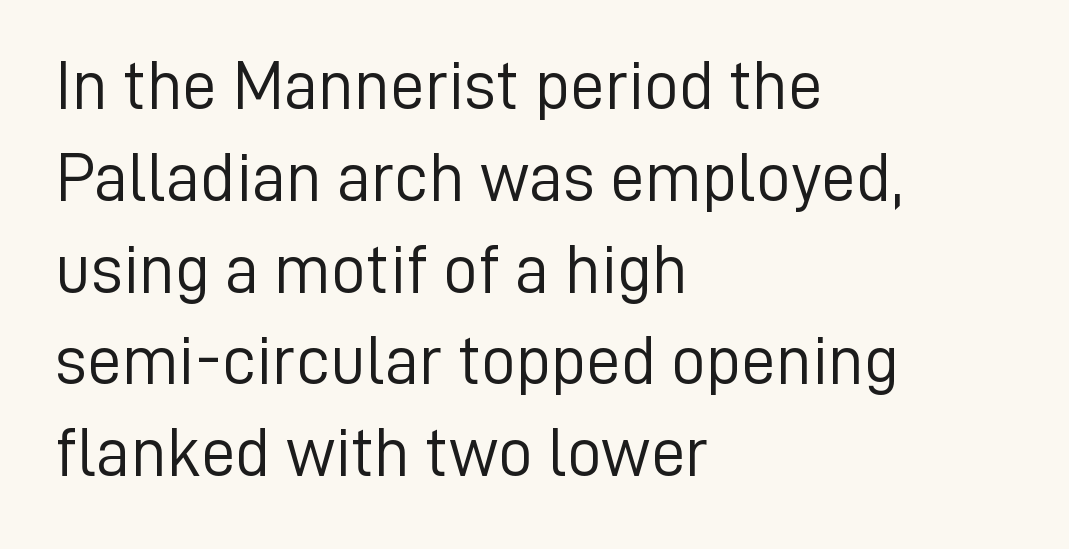
The image shows 69 px light sans-serif type, upright; set left-aligned, normal line spacing (1.33x), normal letter spacing, not underlined; low stroke contrast and a medium x-height.
